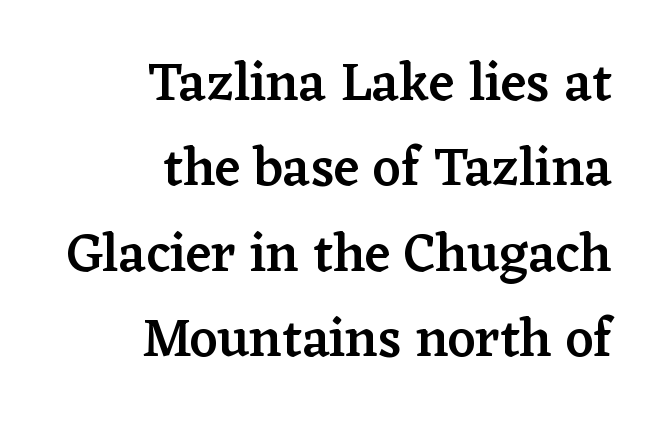
Q: Is the text bold? A: Semi-bold.
Q: Is the text italic (slanted)? A: No, it is upright.
Q: Is the typeface a serif or a sans-serif typeface? A: Serif.
Q: Is the text underlined? A: No.
Q: How is the paragraph aligned? A: Right-aligned.
Q: Is the spacing between letters normal or unusually wide? A: Normal.
Q: Is the spacing between lines tight, normal or loose? A: Normal.
Q: Width (condensed, normal, or wide)? A: Normal.
Q: Stroke contrast? A: Low.
Q: x-height? A: Medium.
Q: Monospaced? A: No.
